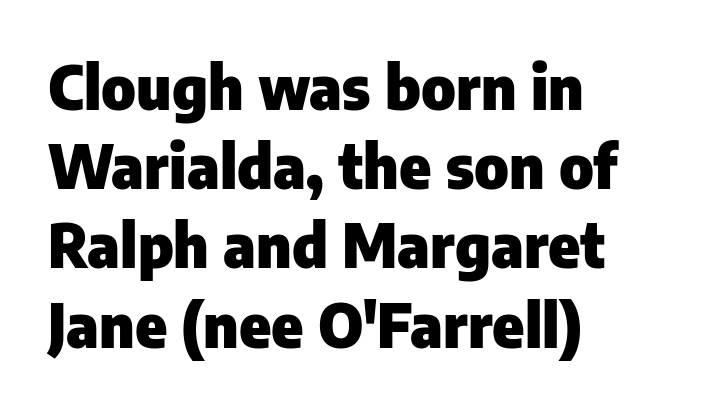
Q: Is the text bold? A: Yes.
Q: Is the text italic (slanted)? A: No, it is upright.
Q: Is the typeface a serif or a sans-serif typeface? A: Sans-serif.
Q: Is the text underlined? A: No.
Q: How is the paragraph aligned? A: Left-aligned.
Q: Is the spacing between letters normal or unusually wide? A: Normal.
Q: Is the spacing between lines tight, normal or loose? A: Normal.
Q: Width (condensed, normal, or wide)? A: Normal.
Q: Stroke contrast? A: Low.
Q: x-height? A: Medium.
Q: Monospaced? A: No.
